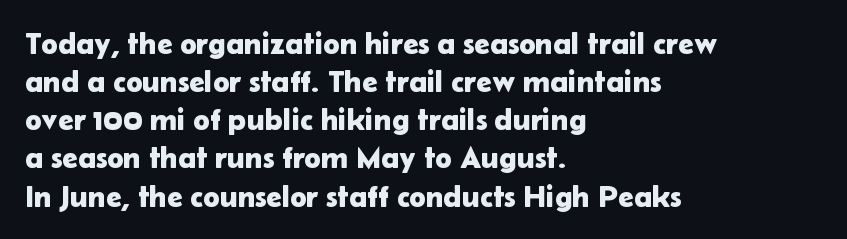
Q: Is the text italic (slanted)? A: No, it is upright.
Q: Is the typeface a serif or a sans-serif typeface? A: Sans-serif.
Q: Is the text underlined? A: No.
Q: How is the paragraph aligned? A: Left-aligned.
Q: Is the spacing between letters normal or unusually wide? A: Normal.
Q: Width (condensed, normal, or wide)? A: Normal.
Q: Stroke contrast? A: Low.
Q: x-height? A: Medium.
Q: Monospaced? A: No.
